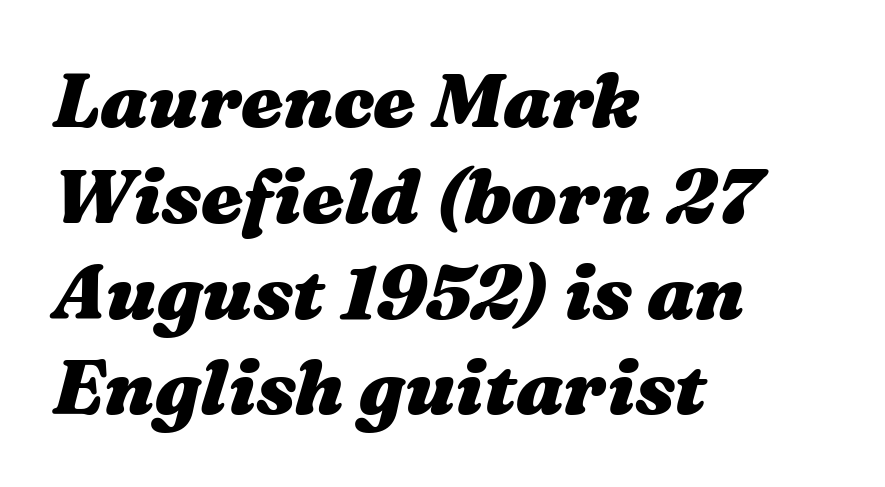
The image shows 76 px heavy, wide type, italic (leaning right); set left-aligned, normal line spacing (1.26x), normal letter spacing, not underlined; medium stroke contrast and a medium x-height.
